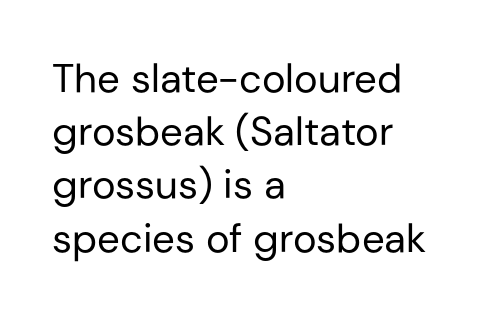
The image shows 40 px regular-weight sans-serif type, upright; set left-aligned, normal line spacing (1.33x), normal letter spacing, not underlined; low stroke contrast and a medium x-height.
